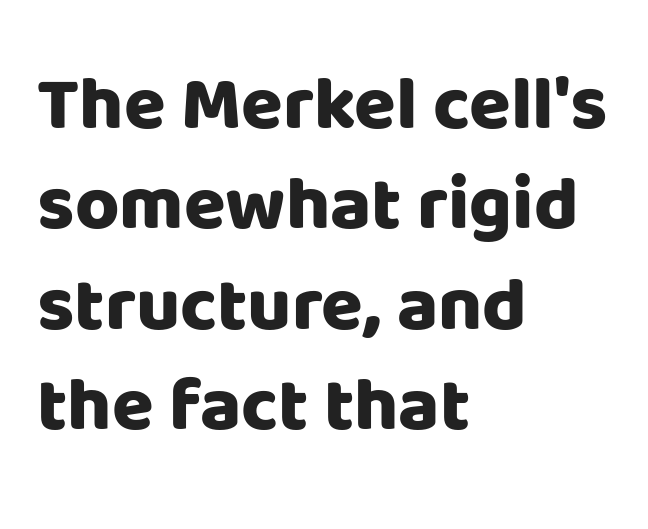
Q: Is the text bold? A: Yes.
Q: Is the text italic (slanted)? A: No, it is upright.
Q: Is the typeface a serif or a sans-serif typeface? A: Sans-serif.
Q: Is the text underlined? A: No.
Q: How is the paragraph aligned? A: Left-aligned.
Q: Is the spacing between letters normal or unusually wide? A: Normal.
Q: Is the spacing between lines tight, normal or loose? A: Normal.
Q: Width (condensed, normal, or wide)? A: Normal.
Q: Stroke contrast? A: Low.
Q: x-height? A: Large.
Q: Monospaced? A: No.
